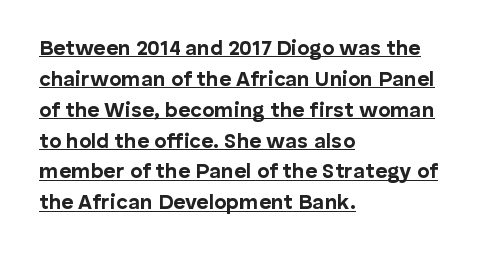
A roman cut, with each character standing at attention. This sample carries an underscore along the baseline area. Rows of type keep a routine distance in the vertical direction. Notice how the passage keeps a crisp vertical edge on the left only. I'd describe the lettering as bold — thick and assertive.
